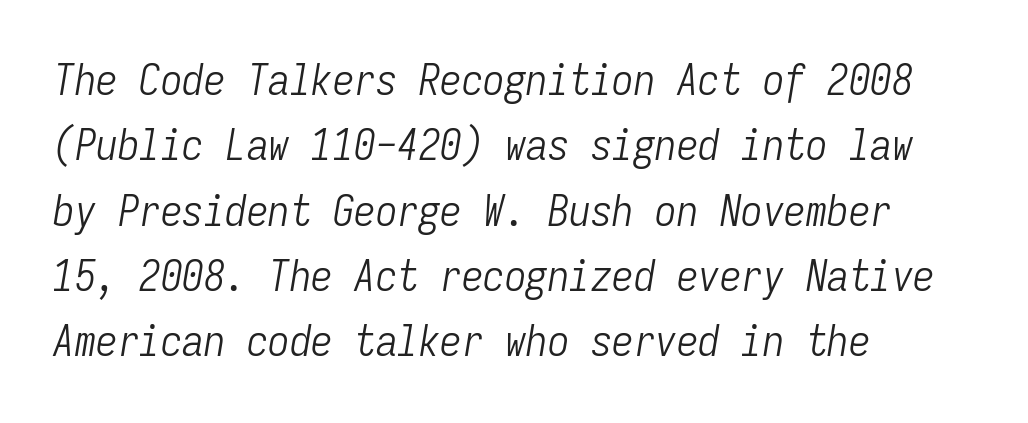
{"italic": "yes", "lean": "right", "slant_degrees": 9, "bold": "no", "weight": "light", "width": "condensed", "stroke_contrast": "low", "x_height": "medium", "monospaced": "yes", "underline": "no", "align": "left", "line_spacing": "normal", "line_spacing_ratio": 1.52, "letter_spacing": "normal", "letter_spacing_em": 0.0, "glyph_px": 43}
